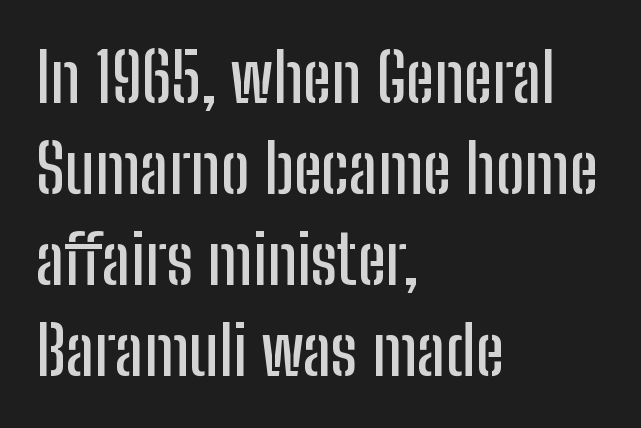
The ragged edge is on the right, which tells us the setting is flush left. Serif or sans? Sans — the stroke terminals are bare. The area under the type is left untouched. Italic? Not at all — the glyphs are vertical. A typesetter would call this zero additional tracking.
